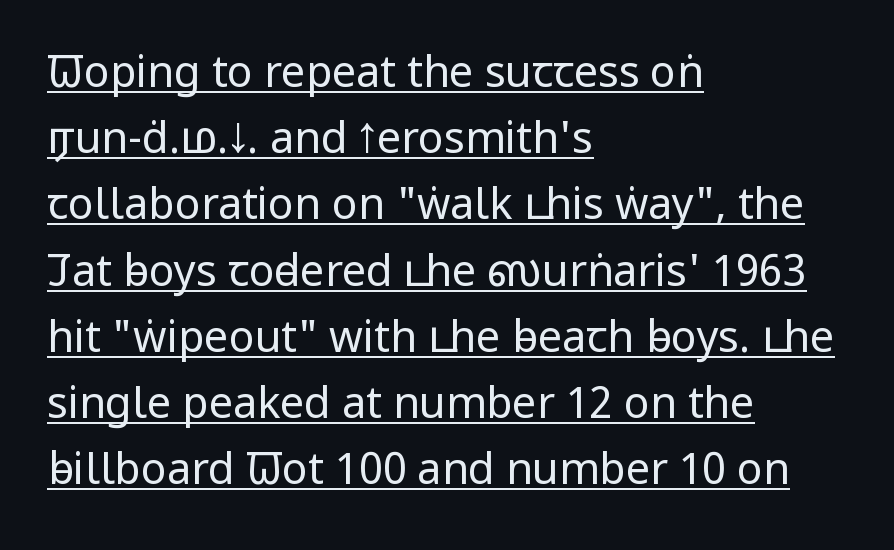
Q: Is the text bold? A: No.
Q: Is the text italic (slanted)? A: No, it is upright.
Q: Is the typeface a serif or a sans-serif typeface? A: Sans-serif.
Q: Is the text underlined? A: Yes.
Q: How is the paragraph aligned? A: Left-aligned.
Q: Is the spacing between letters normal or unusually wide? A: Normal.
Q: Is the spacing between lines tight, normal or loose? A: Normal.
Q: Width (condensed, normal, or wide)? A: Condensed.
Q: Stroke contrast? A: Low.
Q: x-height? A: Large.
Q: Monospaced? A: No.
